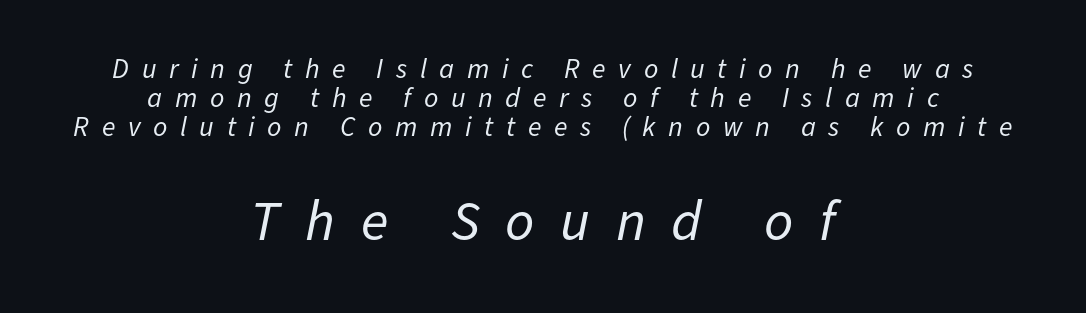
The image shows 57 px regular-weight type, italic (leaning right); set centered, tight line spacing (1.03x), unusually wide letter spacing (+0.45 em), not underlined; the second (bottom) block is 2.04x larger; low stroke contrast and a medium x-height.
